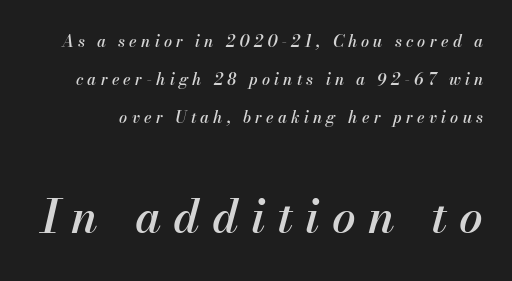
Q: Is the text italic (slanted)? A: Yes, it leans right by about 13 degrees.
Q: Is the text underlined? A: No.
Q: Is the spacing between letters normal or unusually wide? A: Unusually wide.
Q: Is the spacing between lines tight, normal or loose? A: Loose.
Q: Which block of text is set in a larger size, the first (top) or the second (bottom)? A: The second (bottom) one.
Q: Width (condensed, normal, or wide)? A: Normal.
Q: Stroke contrast? A: Medium.
Q: x-height? A: Small.
Q: Monospaced? A: No.
